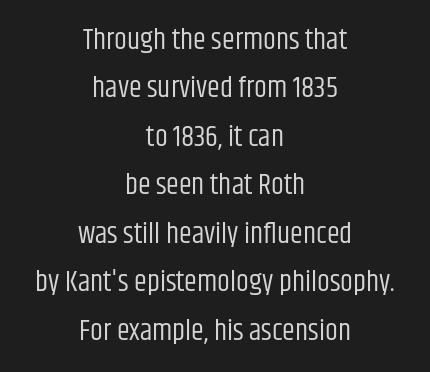
Q: Is the text bold? A: No.
Q: Is the text italic (slanted)? A: No, it is upright.
Q: Is the typeface a serif or a sans-serif typeface? A: Sans-serif.
Q: Is the text underlined? A: No.
Q: How is the paragraph aligned? A: Centered.
Q: Is the spacing between letters normal or unusually wide? A: Normal.
Q: Is the spacing between lines tight, normal or loose? A: Normal.
Q: Width (condensed, normal, or wide)? A: Condensed.
Q: Stroke contrast? A: Low.
Q: x-height? A: Large.
Q: Monospaced? A: No.
